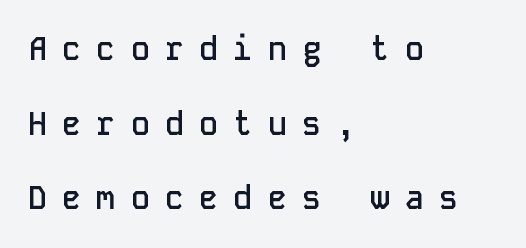
{"serif": "no", "italic": "no", "bold": "semi", "weight": "semibold", "width": "normal", "stroke_contrast": "low", "x_height": "medium", "monospaced": "yes", "underline": "no", "align": "left", "line_spacing": "loose", "line_spacing_ratio": 2.33, "letter_spacing": "wide", "letter_spacing_em": 0.47, "glyph_px": 32}
